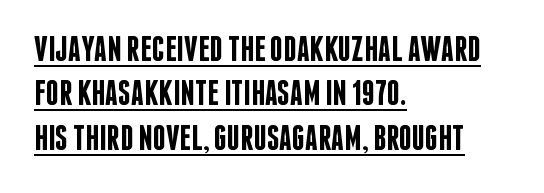
Q: Is the text bold? A: Semi-bold.
Q: Is the text italic (slanted)? A: No, it is upright.
Q: Is the typeface a serif or a sans-serif typeface? A: Sans-serif.
Q: Is the text underlined? A: Yes.
Q: How is the paragraph aligned? A: Left-aligned.
Q: Is the spacing between letters normal or unusually wide? A: Normal.
Q: Width (condensed, normal, or wide)? A: Condensed.
Q: Stroke contrast? A: Low.
Q: x-height? A: Large.
Q: Monospaced? A: No.
